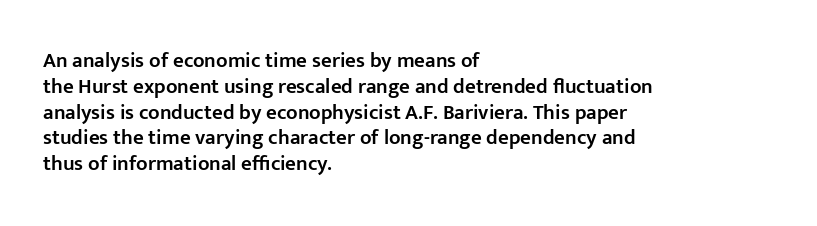
Q: Is the text bold? A: Semi-bold.
Q: Is the text italic (slanted)? A: No, it is upright.
Q: Is the text underlined? A: No.
Q: How is the paragraph aligned? A: Left-aligned.
Q: Is the spacing between letters normal or unusually wide? A: Normal.
